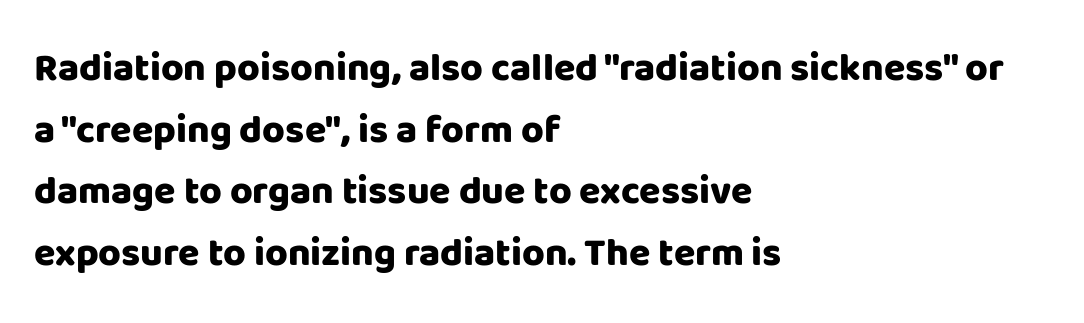
{"serif": "no", "italic": "no", "bold": "yes", "weight": "heavy", "width": "normal", "stroke_contrast": "low", "x_height": "large", "monospaced": "no", "underline": "no", "align": "left", "line_spacing": "normal", "line_spacing_ratio": 1.58, "letter_spacing": "normal", "letter_spacing_em": 0.0, "glyph_px": 39}
